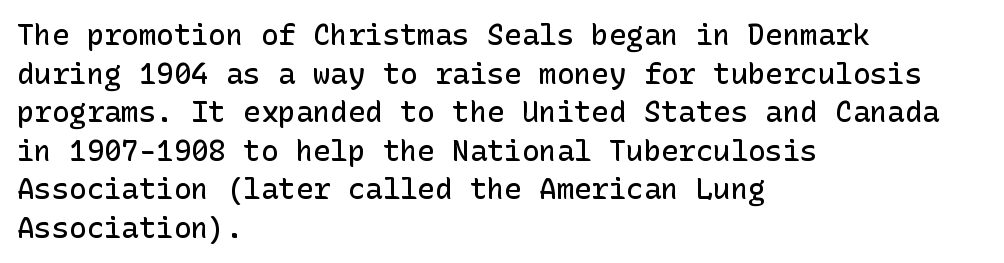
No italicization has been applied; the sample stays upright. Clear beneath every line of the passage. The passage shown stacks its lines at a standard gap. Layout note: lines flush left. This is the in-between weight designers call semibold or demi. The line texture is even and compact thanks to regular tracking.
